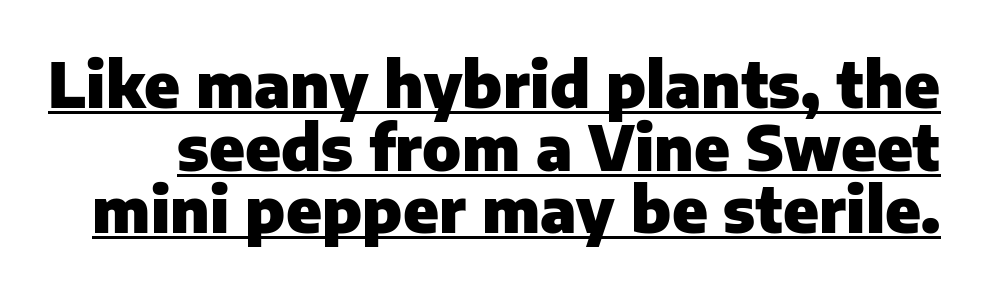
Q: Is the text bold? A: Yes.
Q: Is the text italic (slanted)? A: No, it is upright.
Q: Is the typeface a serif or a sans-serif typeface? A: Sans-serif.
Q: Is the text underlined? A: Yes.
Q: Is the spacing between letters normal or unusually wide? A: Normal.
Q: Is the spacing between lines tight, normal or loose? A: Tight.
Q: Width (condensed, normal, or wide)? A: Normal.
Q: Stroke contrast? A: Low.
Q: x-height? A: Medium.
Q: Monospaced? A: No.
